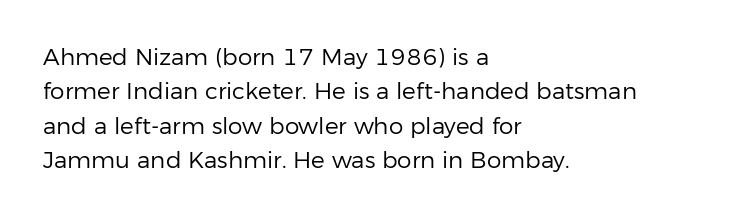
The vertical gap from one line to the next is medium. These lines were composed using upright roman letters. Horizontal alignment here is leftward, the default for most running prose. The gaps between neighbouring characters are ordinary and unremarkable. Weight: regular or lighter.
